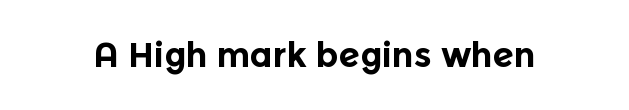
The image shows 34 px bold sans-serif type, upright; set normal letter spacing, not underlined; a medium x-height.
